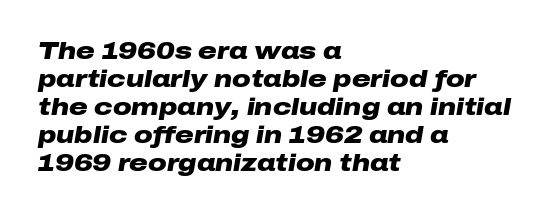
The paragraph has a hard left edge and a soft right edge. Nobody drew a line under any word here. In terms of posture, this sample is oblique. How heavy is the stroke? Heavy — this is a bold. Tracking here is standard; glyphs follow each other at the usual distance.
